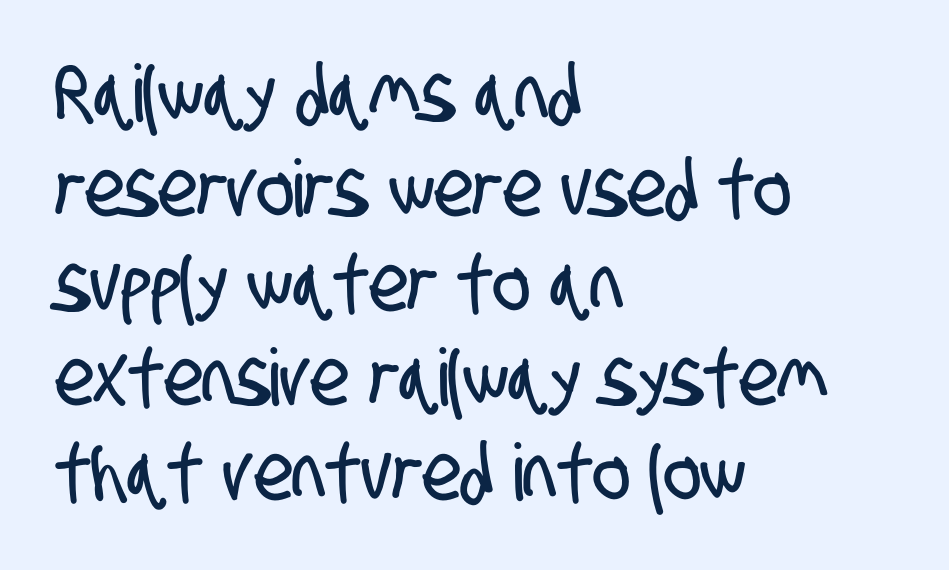
Q: Is the typeface a serif or a sans-serif typeface? A: Sans-serif.
Q: Is the text underlined? A: No.
Q: How is the paragraph aligned? A: Left-aligned.
Q: Is the spacing between letters normal or unusually wide? A: Normal.
Q: Width (condensed, normal, or wide)? A: Condensed.
Q: Stroke contrast? A: Low.
Q: x-height? A: Large.
Q: Monospaced? A: No.
